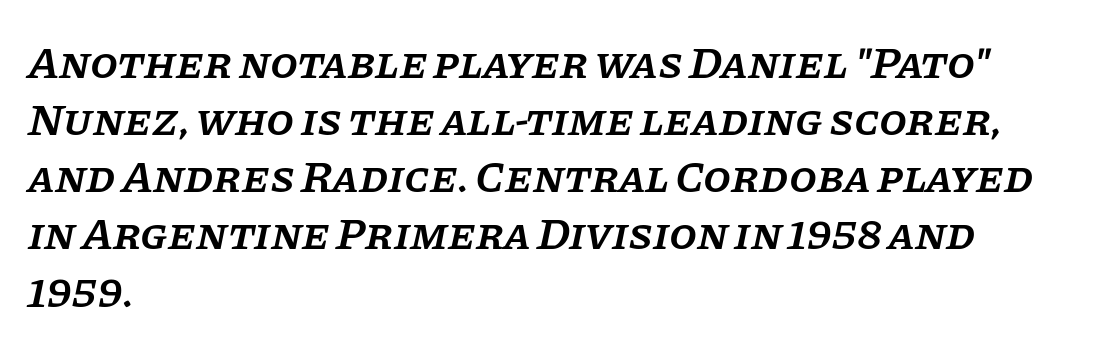
This sample has the flowing, uneven cadence of proportional lettering. The space between consecutive lines is moderate. The line texture is even and compact thanks to regular tracking. Style check: oblique.
